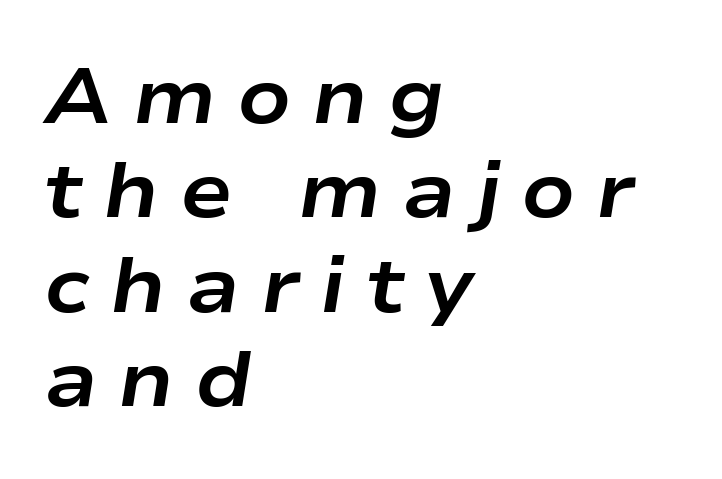
The image shows 78 px bold, wide type, italic (leaning right); set left-aligned, line spacing 1.21x, unusually wide letter spacing (+0.26 em), not underlined; low stroke contrast and a medium x-height.
